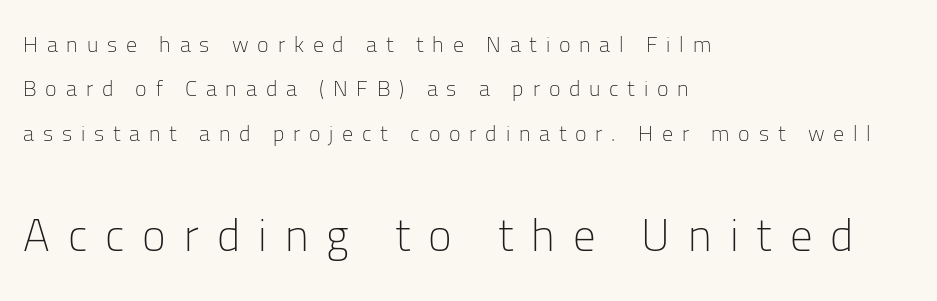
The image shows 45 px light sans-serif type, upright; set left-aligned, loose line spacing (2.02x), unusually wide letter spacing (+0.4 em), not underlined; the second (bottom) block is 2.05x larger; low stroke contrast and a medium x-height.
